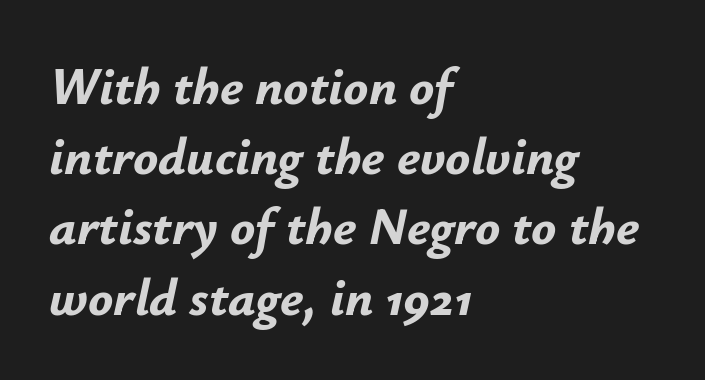
Q: Is the text bold? A: Yes.
Q: Is the text italic (slanted)? A: Yes, it leans right by about 12 degrees.
Q: Is the text underlined? A: No.
Q: How is the paragraph aligned? A: Left-aligned.
Q: Is the spacing between letters normal or unusually wide? A: Normal.
Q: Is the spacing between lines tight, normal or loose? A: Normal.
Q: Width (condensed, normal, or wide)? A: Normal.
Q: Stroke contrast? A: Low.
Q: x-height? A: Small.
Q: Monospaced? A: No.
